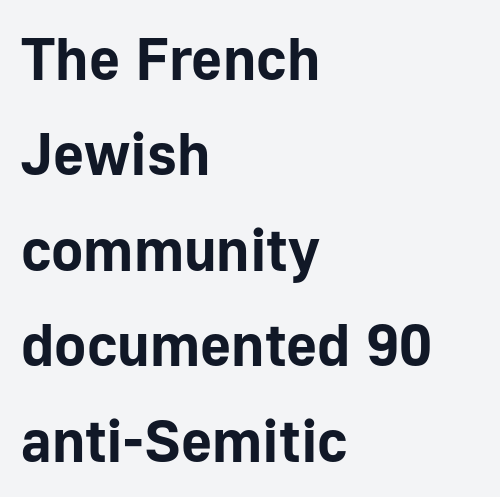
Standard letterfit; no display-style spreading of the glyphs. Proportional: the letters do not fall into vertical columns. If you drew a line through each stem, it would be perfectly vertical. The words here are not underlined.
